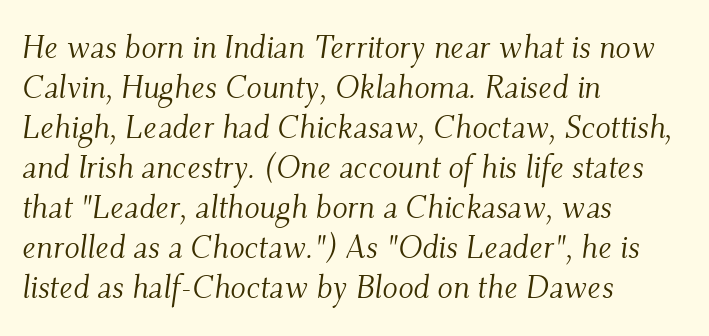
{"serif": "yes", "italic": "yes", "lean": "right", "slant_degrees": 9, "bold": "no", "weight": "light", "width": "normal", "stroke_contrast": "medium", "x_height": "small", "monospaced": "no", "underline": "no", "align": "left", "line_spacing": "normal", "line_spacing_ratio": 1.25, "letter_spacing": "normal", "letter_spacing_em": 0.0, "glyph_px": 32}
